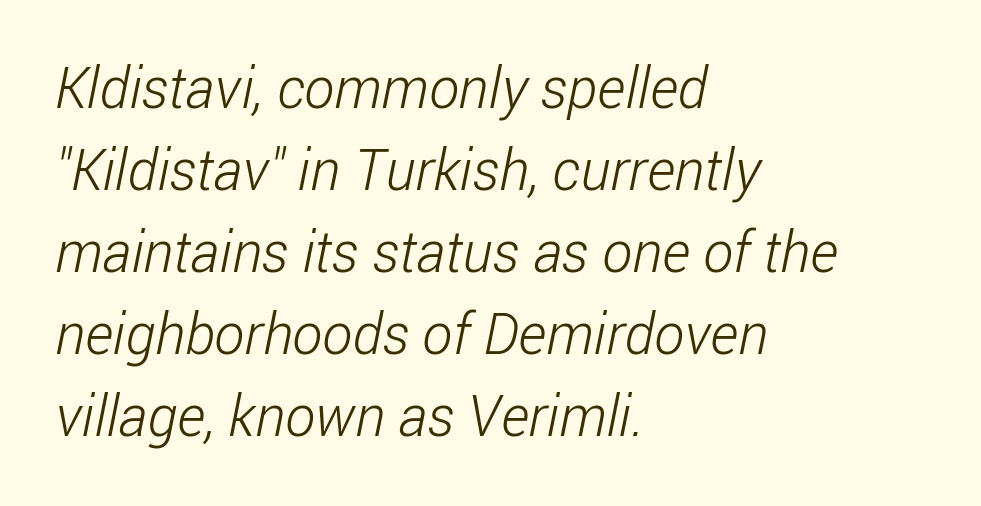
Q: Is the text bold? A: No.
Q: Is the typeface a serif or a sans-serif typeface? A: Sans-serif.
Q: Is the text underlined? A: No.
Q: How is the paragraph aligned? A: Left-aligned.
Q: Is the spacing between letters normal or unusually wide? A: Normal.
Q: Is the spacing between lines tight, normal or loose? A: Normal.
Q: Width (condensed, normal, or wide)? A: Condensed.
Q: Stroke contrast? A: Low.
Q: x-height? A: Medium.
Q: Monospaced? A: No.
